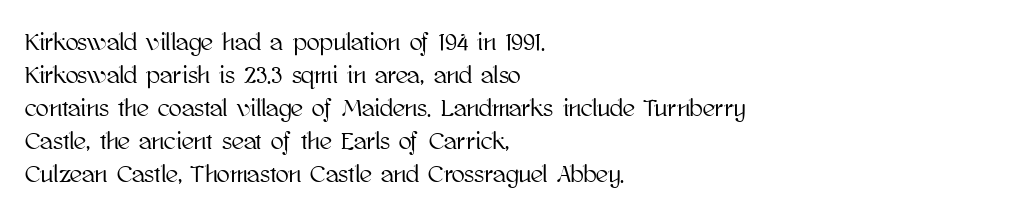
The type sits square on the baseline with zero lean. Students, observe: this is what conventionally led text looks like. Notice how the passage keeps a crisp vertical edge on the left only. Lines of text with bare space underneath.
